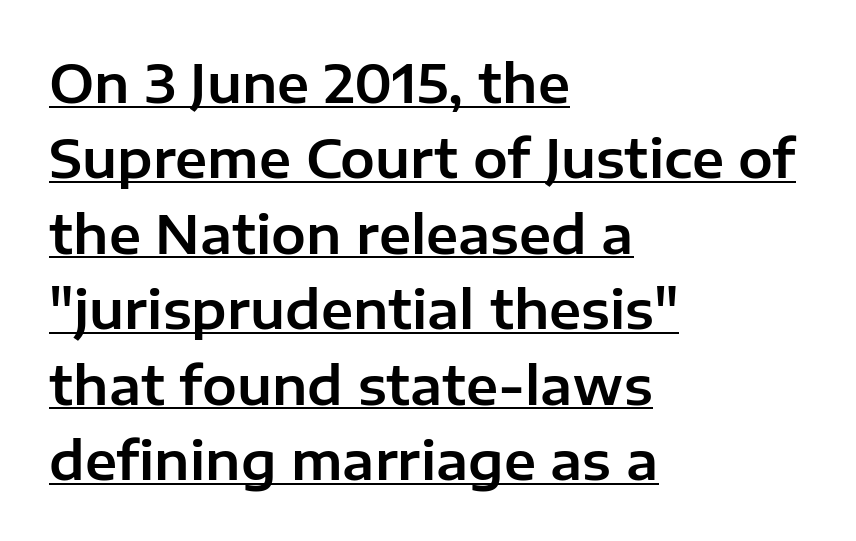
The image shows 52 px sans-serif type, upright; set left-aligned, normal line spacing (1.45x), normal letter spacing, underlined; low stroke contrast and a medium x-height.
